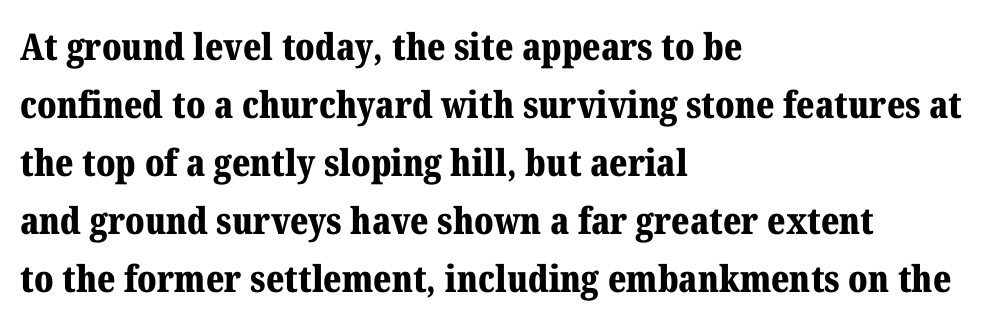
{"serif": "yes", "italic": "no", "bold": "yes", "weight": "bold", "width": "normal", "stroke_contrast": "medium", "x_height": "medium", "monospaced": "no", "underline": "no", "align": "left", "line_spacing": "normal", "line_spacing_ratio": 1.57, "letter_spacing": "normal", "letter_spacing_em": 0.0, "glyph_px": 37}
